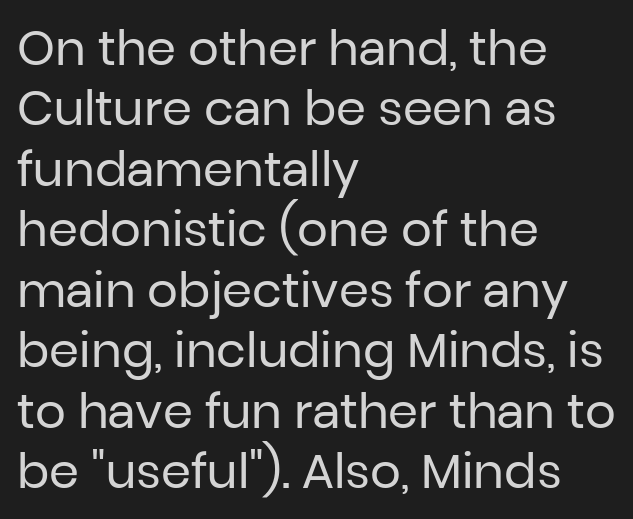
A clean baseline with only descenders dipping below it. You could not count columns in this text — the font is proportionally spaced. This rendering uses left alignment, leaving the right contour irregular. Words appear dense and cohesive because spacing is normal. The designer went with a sans here, leaving each stem footless. Weight: regular or lighter.
